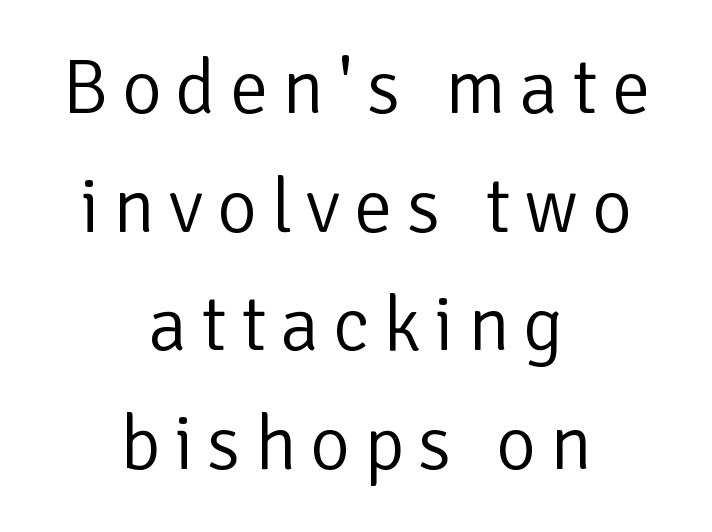
Layout note: lines centered. Reading down the column, the eye jumps a familiar distance to each next line. Varying glyph widths throughout — classic text-font behaviour. What kind of face is this? One without serifs — a sans.
